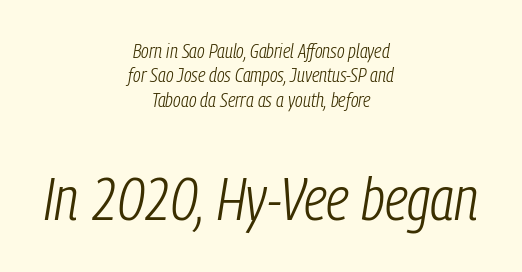
{"italic": "yes", "lean": "right", "slant_degrees": 9, "bold": "no", "weight": "light", "width": "condensed", "stroke_contrast": "low", "x_height": "medium", "monospaced": "no", "underline": "no", "align": "center", "line_spacing_ratio": 1.22, "letter_spacing": "normal", "letter_spacing_em": 0.0, "larger_block": "second", "size_ratio": 3.05, "glyph_px": 61}
